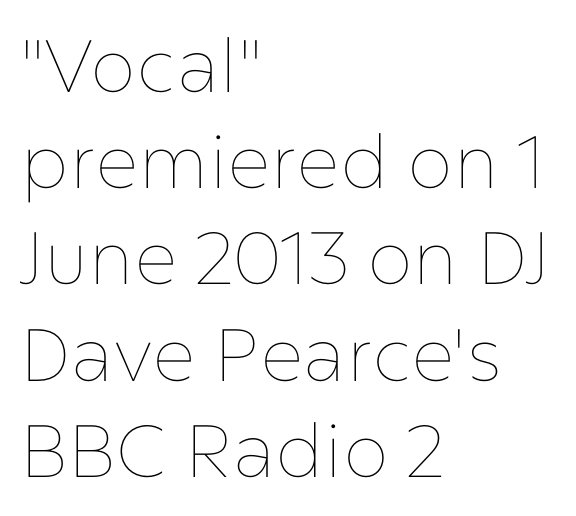
{"italic": "no", "bold": "no", "weight": "thin", "width": "normal", "stroke_contrast": "low", "x_height": "medium", "monospaced": "no", "underline": "no", "align": "left", "line_spacing": "normal", "line_spacing_ratio": 1.3, "letter_spacing": "normal", "letter_spacing_em": 0.0, "glyph_px": 74}
